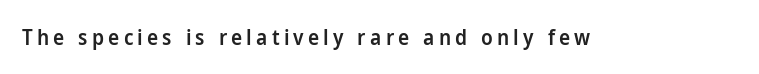
Anything drawn beneath the words? Only blank space. The tracking jumps out immediately: characters are airy and widely separated. The type sits square on the baseline with zero lean. Weight: semibold (demi).
